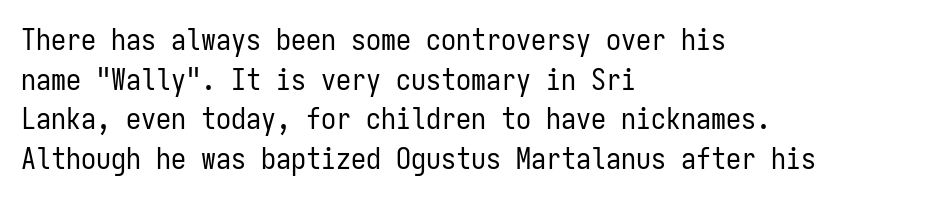
Think of a typewriter: that constant character pitch is what you see here. Anything drawn beneath the words? Only blank space. How are the letters spaced? Ordinarily, with no added tracking. Summary of vertical rhythm: regular, with standard interline spacing. This is roman type, the default non-slanted kind. In CSS terms this would be text-align: left.
